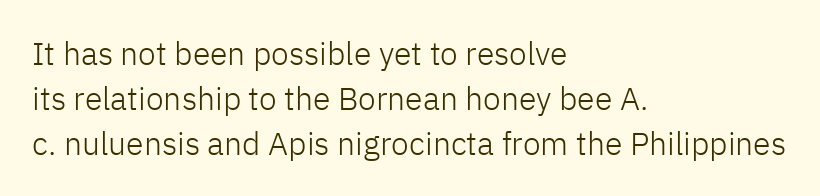
These lines are rendered in a variable-pitch font. Spacing between characters is what you'd get straight out of the box. The weight would be labelled regular, book, light, or lighter still. The specimen reads as upright at a glance. Bare-footed words on every line.
